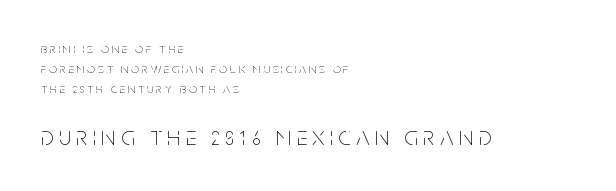
Q: Is the text bold? A: No.
Q: Is the text italic (slanted)? A: No, it is upright.
Q: Is the text underlined? A: No.
Q: How is the paragraph aligned? A: Left-aligned.
Q: Is the spacing between letters normal or unusually wide? A: Unusually wide.
Q: Is the spacing between lines tight, normal or loose? A: Normal.
Q: Which block of text is set in a larger size, the first (top) or the second (bottom)? A: The second (bottom) one.
